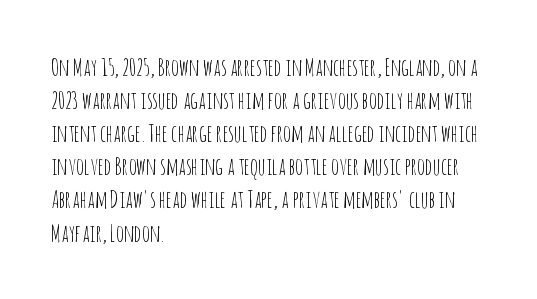
Horizontally, the lines are justified to the leading edge only. A roman cut, with each character standing at attention. The lines sit at an ordinary, default distance from one another. The font sits on the lighter half of the weight spectrum, regular included. Just letters on the line, the space beneath them empty. Standard letterfit; no display-style spreading of the glyphs.
